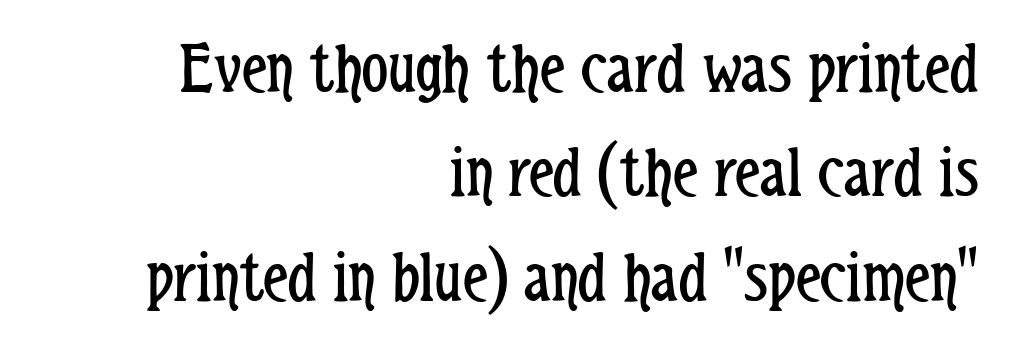
The image shows 73 px regular-weight, condensed sans-serif type, upright; set right-aligned, normal line spacing (1.43x), normal letter spacing, not underlined; low stroke contrast and a medium x-height.
